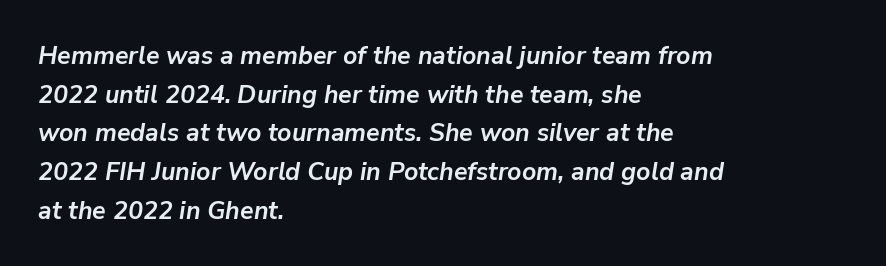
Q: Is the text bold? A: Yes.
Q: Is the text italic (slanted)? A: Yes, it leans right by about 9 degrees.
Q: Is the text underlined? A: No.
Q: How is the paragraph aligned? A: Left-aligned.
Q: Is the spacing between letters normal or unusually wide? A: Normal.
Q: Is the spacing between lines tight, normal or loose? A: Normal.
